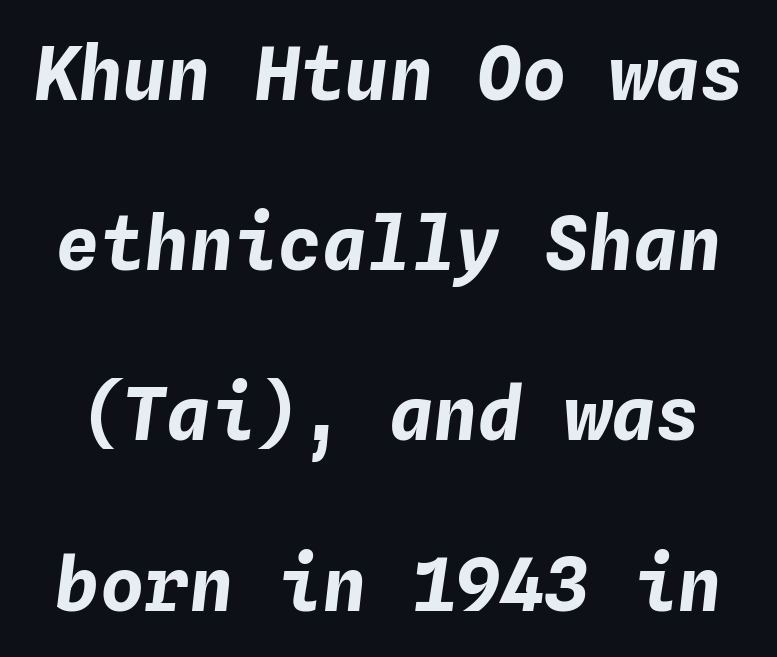
The rendering uses typewriter-style spacing with identical character cells. Quick note: italic. Students, observe: this is what heavily led, spacious text looks like. This sample uses plain, unmodified letter spacing.
